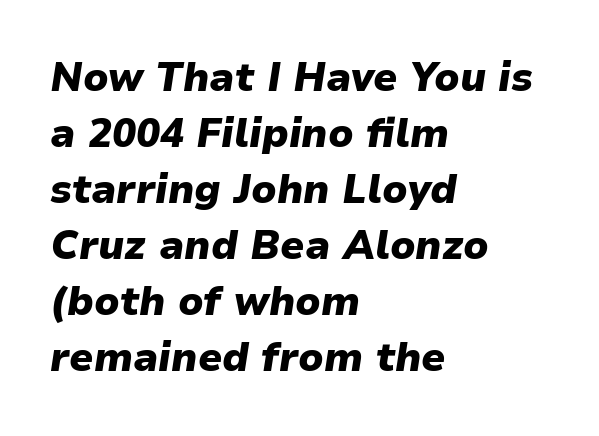
Q: Is the text bold? A: Yes.
Q: Is the text italic (slanted)? A: Yes, it leans right by about 9 degrees.
Q: Is the text underlined? A: No.
Q: How is the paragraph aligned? A: Left-aligned.
Q: Is the spacing between letters normal or unusually wide? A: Normal.
Q: Is the spacing between lines tight, normal or loose? A: Normal.
Q: Width (condensed, normal, or wide)? A: Normal.
Q: Stroke contrast? A: Low.
Q: x-height? A: Medium.
Q: Monospaced? A: No.
